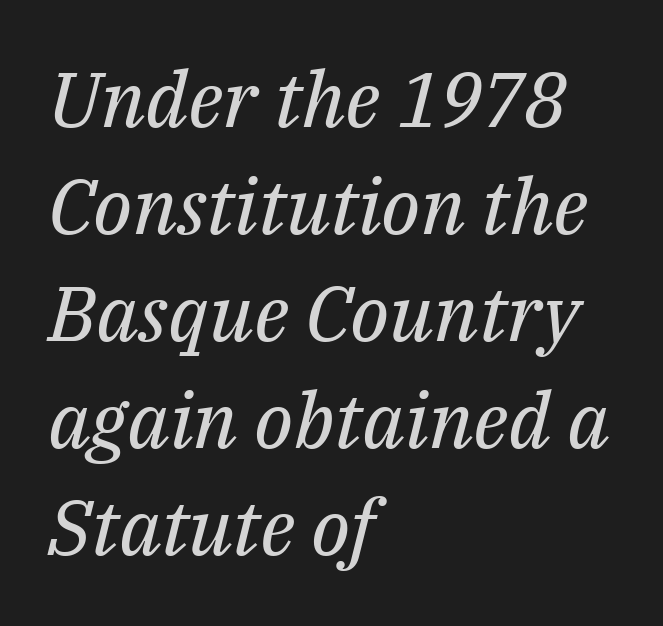
The image shows 77 px regular-weight serif type, italic (leaning right); set left-aligned, normal line spacing (1.39x), normal letter spacing, not underlined; medium stroke contrast and a medium x-height.
